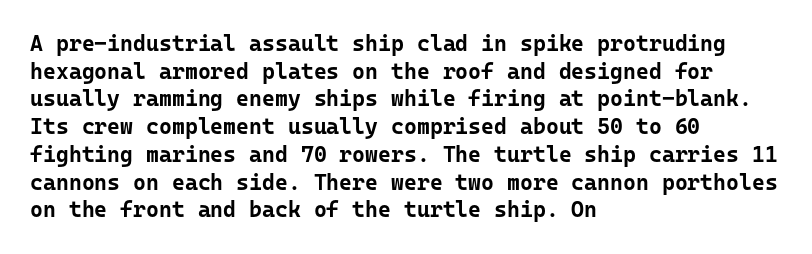
These words are printed bold, with thick strokes throughout. The string is rendered with underlining switched off. What's the leading like? Ordinary, nothing unusual. Tracking value appears to be zero — textbook default spacing. This rendering uses left alignment, leaving the right contour irregular. Every stem runs plumb, perpendicular to the baseline.
